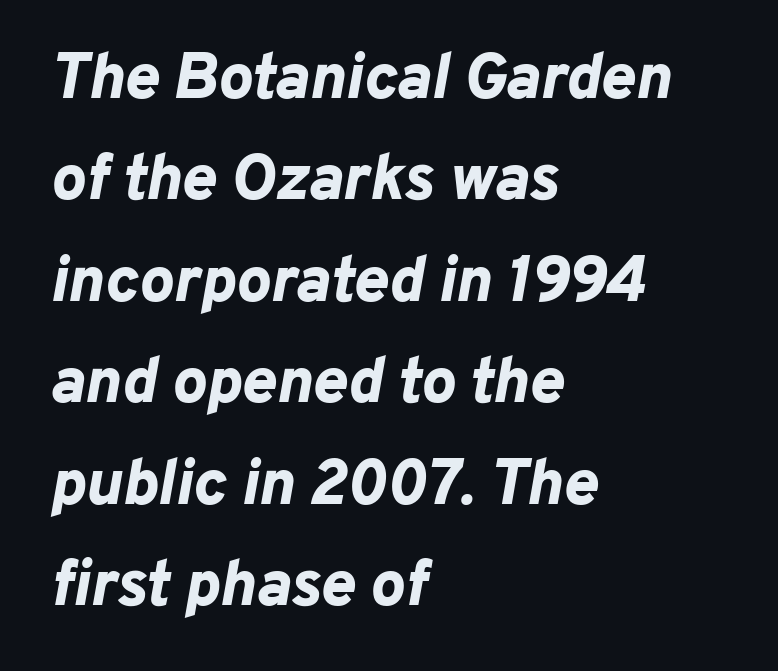
Q: Is the text bold? A: Yes.
Q: Is the text italic (slanted)? A: Yes, it leans right by about 10 degrees.
Q: Is the text underlined? A: No.
Q: How is the paragraph aligned? A: Left-aligned.
Q: Is the spacing between letters normal or unusually wide? A: Normal.
Q: Is the spacing between lines tight, normal or loose? A: Normal.
Q: Width (condensed, normal, or wide)? A: Normal.
Q: Stroke contrast? A: Low.
Q: x-height? A: Medium.
Q: Monospaced? A: No.
